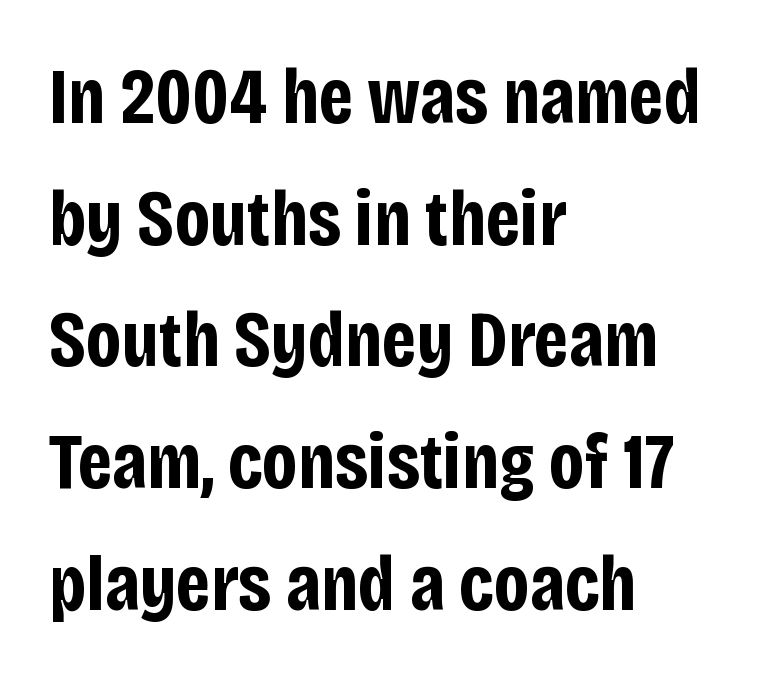
The image shows 79 px bold, condensed sans-serif type, upright; set left-aligned, normal line spacing (1.54x), normal letter spacing, not underlined; low stroke contrast and a large x-height.
